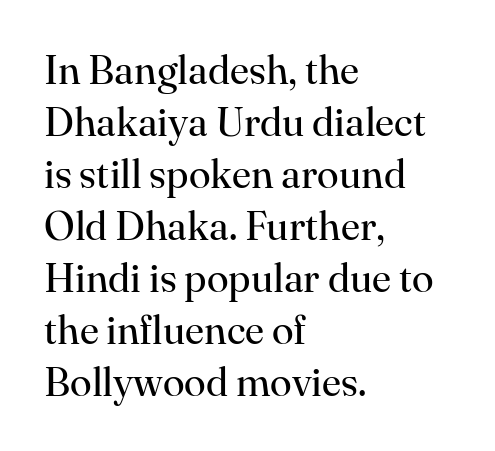
{"serif": "yes", "italic": "no", "bold": "no", "weight": "regular", "width": "normal", "stroke_contrast": "high", "x_height": "small", "monospaced": "no", "underline": "no", "align": "left", "line_spacing": "normal", "line_spacing_ratio": 1.3, "letter_spacing": "normal", "letter_spacing_em": 0.0, "glyph_px": 40}
